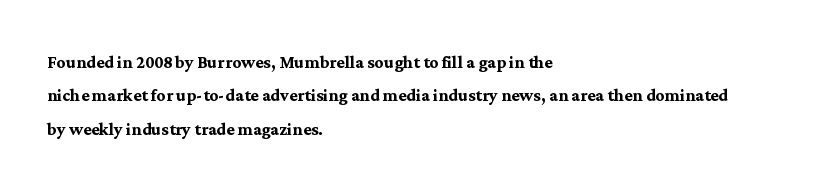
The strip under each line holds only bare page. Between one letter and the next there's only the usual sliver of space. Is there any slant? The stems are plumb. Plenty of ink on the page — the face is bold. Leading matches the norm, producing a regular column.
